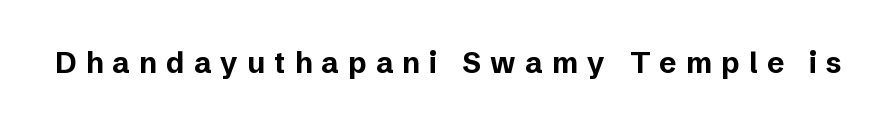
Q: Is the text bold? A: Yes.
Q: Is the text italic (slanted)? A: No, it is upright.
Q: Is the typeface a serif or a sans-serif typeface? A: Sans-serif.
Q: Is the text underlined? A: No.
Q: Is the spacing between letters normal or unusually wide? A: Unusually wide.
Q: Width (condensed, normal, or wide)? A: Normal.
Q: Stroke contrast? A: Low.
Q: x-height? A: Medium.
Q: Monospaced? A: No.
